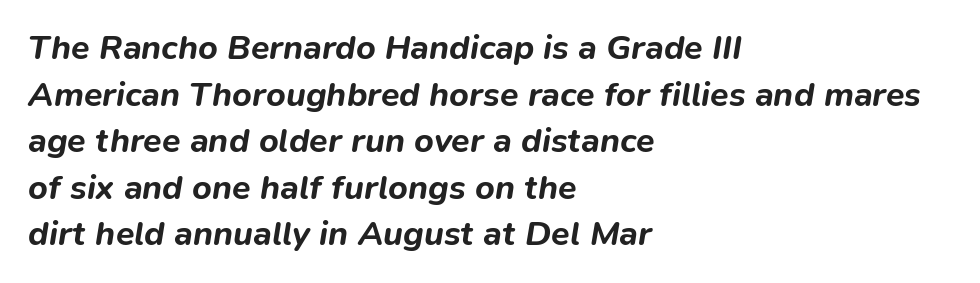
The image shows 34 px bold type, italic (leaning right); set left-aligned, normal line spacing (1.37x), normal letter spacing, not underlined; low stroke contrast and a medium x-height.
